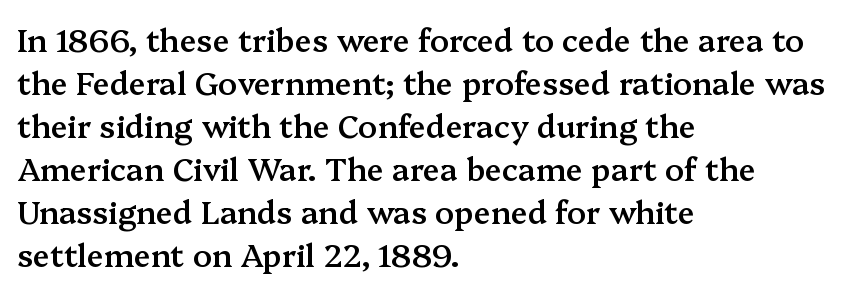
The image shows 31 px semibold serif type, upright; set left-aligned, normal line spacing (1.39x), normal letter spacing, not underlined; medium stroke contrast and a medium x-height.
